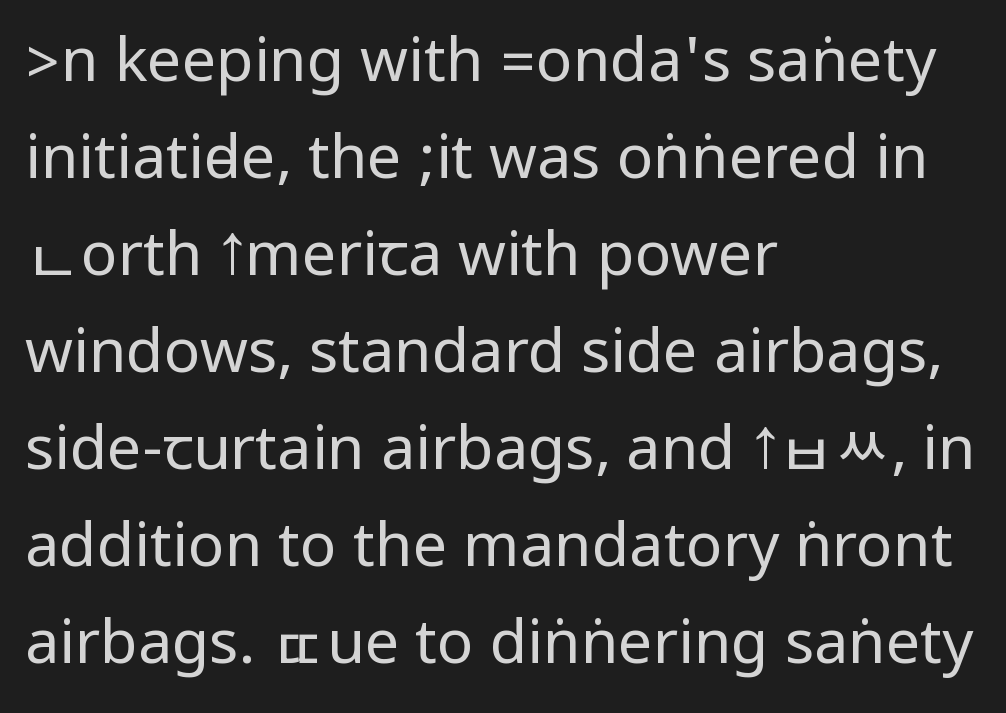
Q: Is the text bold? A: No.
Q: Is the text italic (slanted)? A: No, it is upright.
Q: Is the typeface a serif or a sans-serif typeface? A: Sans-serif.
Q: Is the text underlined? A: No.
Q: How is the paragraph aligned? A: Left-aligned.
Q: Is the spacing between letters normal or unusually wide? A: Normal.
Q: Is the spacing between lines tight, normal or loose? A: Normal.
Q: Width (condensed, normal, or wide)? A: Condensed.
Q: Stroke contrast? A: Low.
